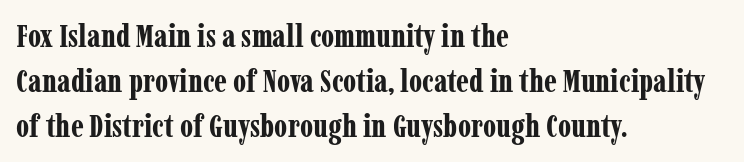
The letters advance in unequal steps, a hallmark of proportional type. Horizontally, the lines are justified to the leading edge only. Unmarked baselines from the first word to the last. Every stem runs plumb, perpendicular to the baseline. The rendering uses a bold face; every stroke is thick and dark.
